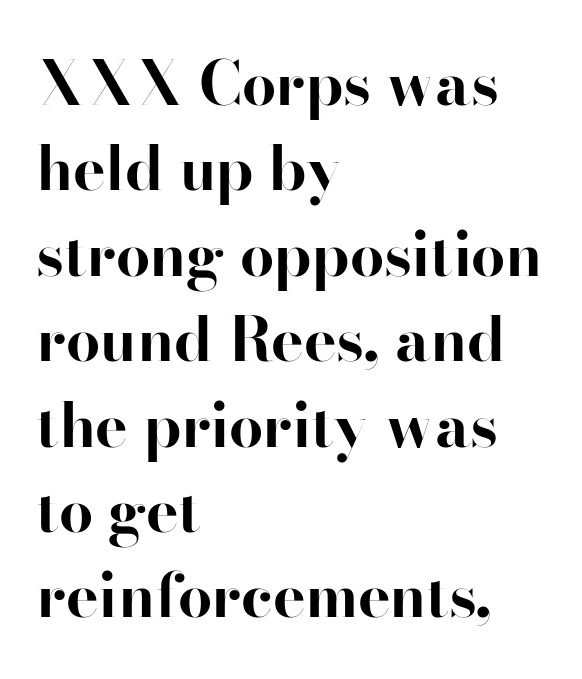
Q: Is the text bold? A: Yes.
Q: Is the text italic (slanted)? A: No, it is upright.
Q: Is the typeface a serif or a sans-serif typeface? A: Serif.
Q: Is the text underlined? A: No.
Q: How is the paragraph aligned? A: Left-aligned.
Q: Is the spacing between letters normal or unusually wide? A: Normal.
Q: Is the spacing between lines tight, normal or loose? A: Normal.
Q: Width (condensed, normal, or wide)? A: Normal.
Q: Stroke contrast? A: High.
Q: x-height? A: Small.
Q: Monospaced? A: No.
